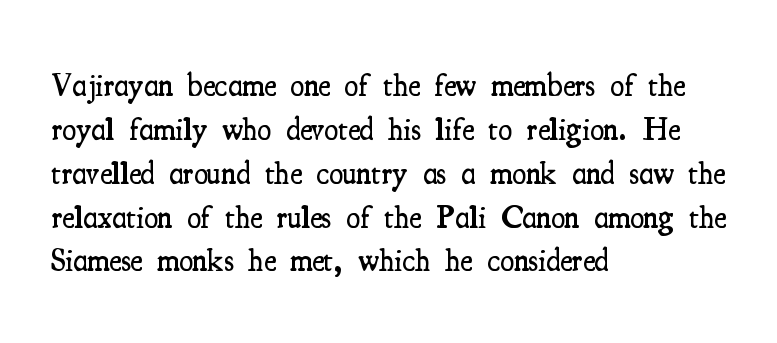
Q: Is the text bold? A: Semi-bold.
Q: Is the text italic (slanted)? A: No, it is upright.
Q: Is the typeface a serif or a sans-serif typeface? A: Serif.
Q: Is the text underlined? A: No.
Q: How is the paragraph aligned? A: Left-aligned.
Q: Is the spacing between letters normal or unusually wide? A: Normal.
Q: Is the spacing between lines tight, normal or loose? A: Normal.
Q: Width (condensed, normal, or wide)? A: Condensed.
Q: Stroke contrast? A: Medium.
Q: x-height? A: Small.
Q: Monospaced? A: No.
